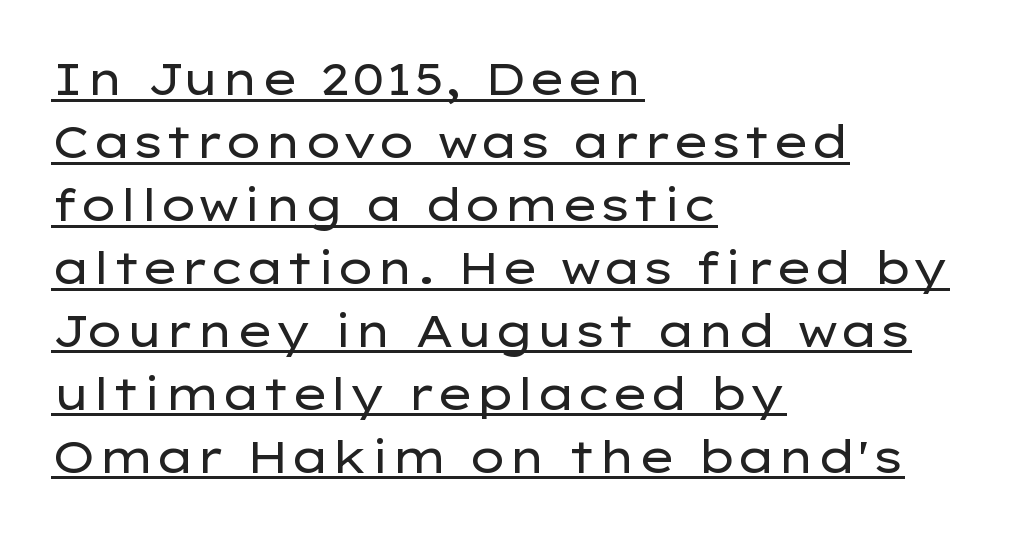
The image shows 44 px regular-weight, wide sans-serif type, upright; set left-aligned, normal line spacing (1.43x), normal letter spacing, underlined; low stroke contrast and a medium x-height.
